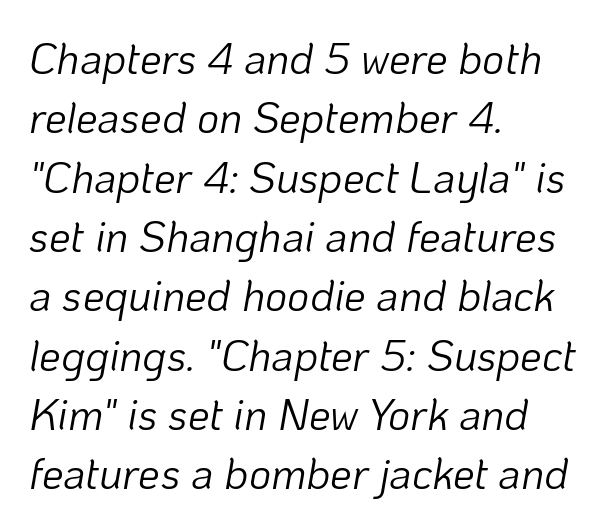
The image shows 43 px light type, italic (leaning right); set left-aligned, normal line spacing (1.38x), normal letter spacing, not underlined; low stroke contrast and a medium x-height.
